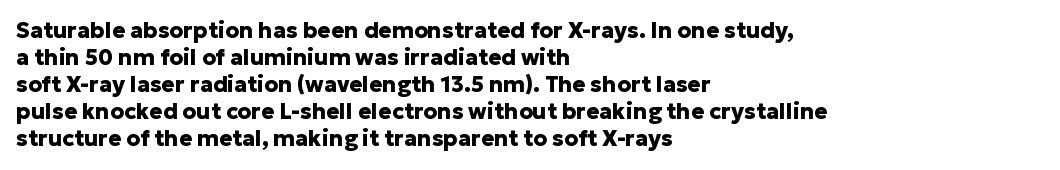
{"italic": "no", "bold": "yes", "underline": "no", "align": "left", "line_spacing_ratio": 1.23, "letter_spacing": "normal", "letter_spacing_em": 0.0, "glyph_px": 22}
